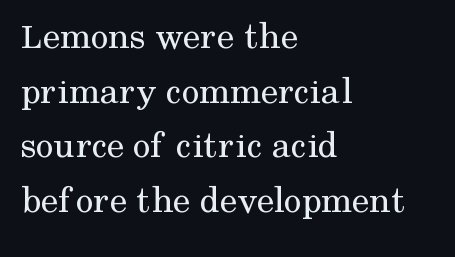
Glance below the letters and you will spot only blank space. Vertical strokes here are truly vertical. If you measured baseline to baseline, you'd find a middling distance. Short note: letters normally spaced.
